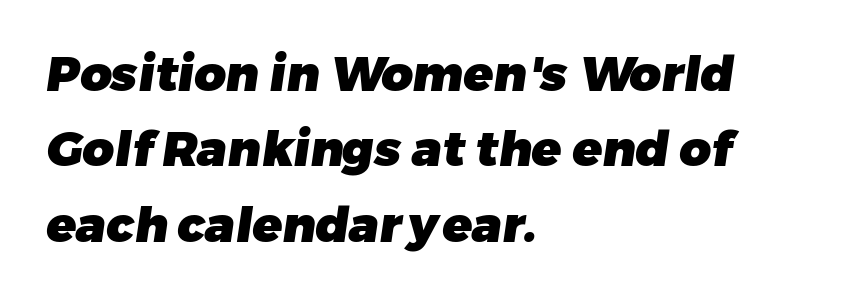
Does the weight exceed regular? Yes, all the way to bold. Any mark beneath the type? The region is blank. Type style note: lacks serifs. Leftover space on each line is placed entirely after the last word. Notice how descenders clear the ascenders below comfortably — that's standard leading. The rendering uses natural spacing where letterforms have individual widths.
